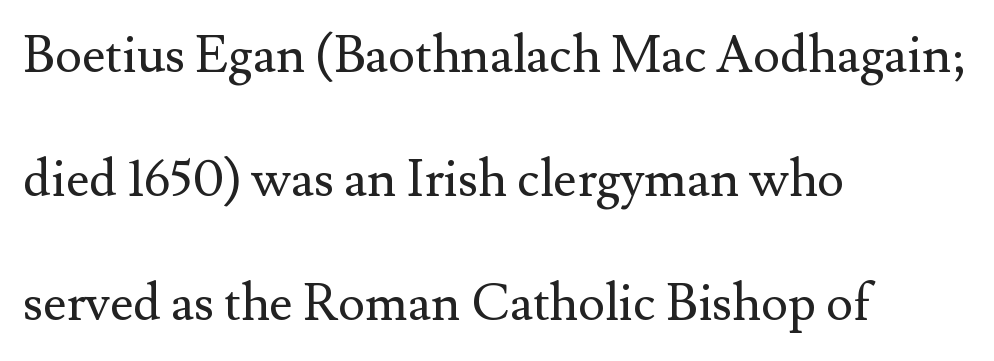
{"serif": "yes", "italic": "no", "bold": "no", "weight": "regular", "width": "normal", "stroke_contrast": "medium", "x_height": "small", "monospaced": "no", "underline": "no", "align": "left", "line_spacing": "loose", "line_spacing_ratio": 2.43, "letter_spacing": "normal", "letter_spacing_em": 0.0, "glyph_px": 51}
